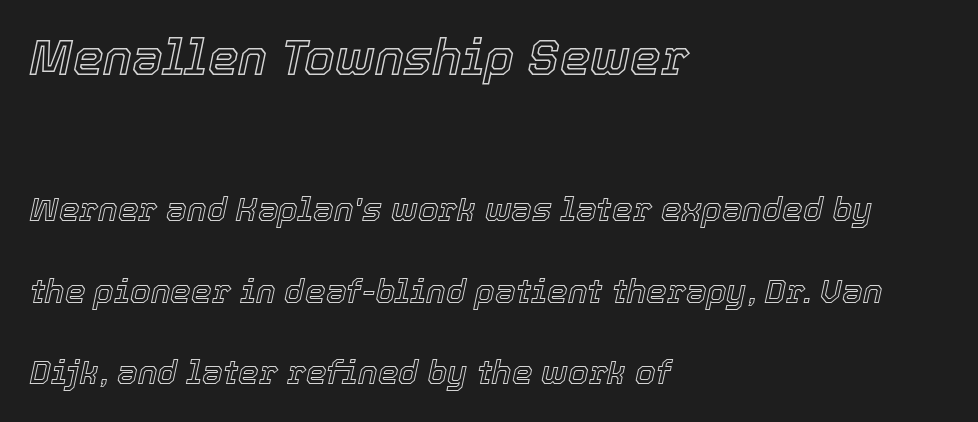
The image shows 49 px text type, italic (leaning right); set left-aligned, loose line spacing (2.48x), normal letter spacing, not underlined; the first (top) block is 1.48x larger; a medium x-height.
